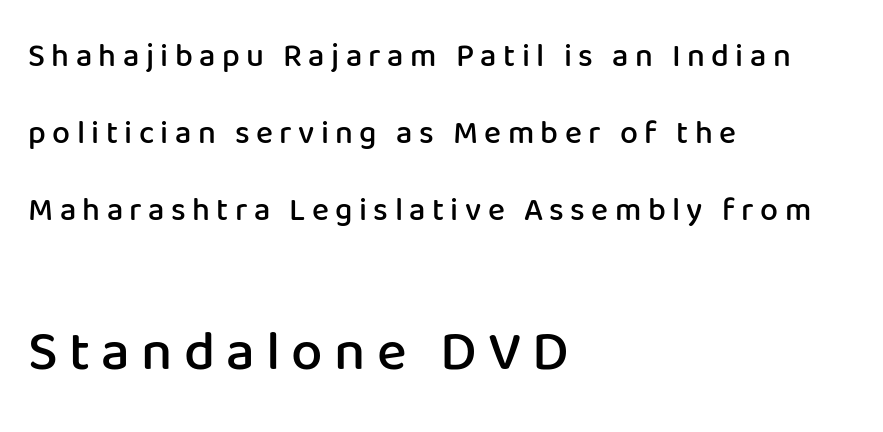
The composition opens small and finishes big. Unlike a traditional serif, this face leaves its strokes unadorned. Does the weight exceed regular? Yes, but only to semibold. Successive baselines arrive slowly, with a big drop between each.
